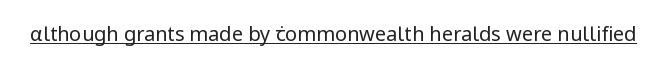
Q: Is the text bold? A: No.
Q: Is the text italic (slanted)? A: No, it is upright.
Q: Is the text underlined? A: Yes.
Q: Is the spacing between letters normal or unusually wide? A: Normal.
